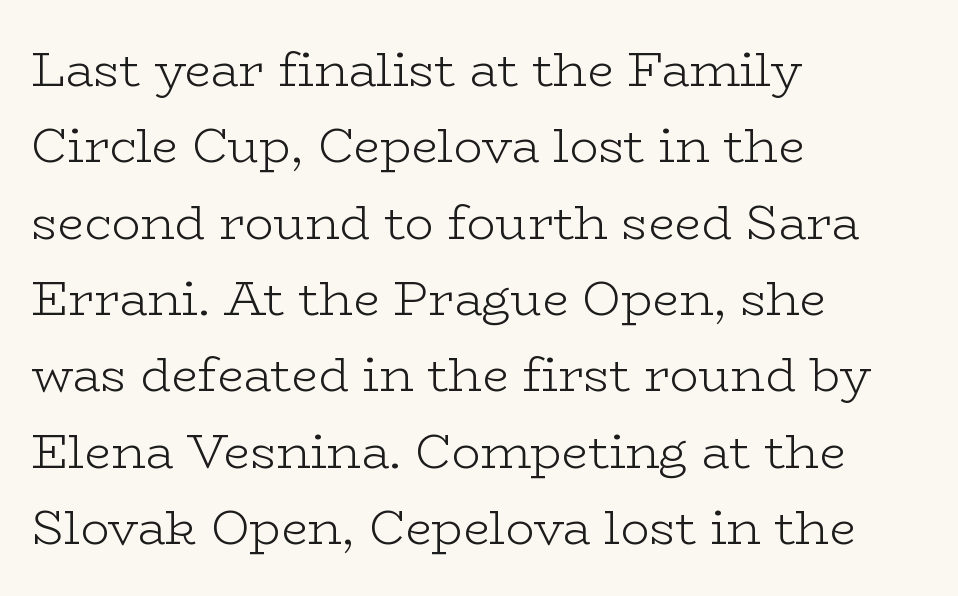
Is the block centered? No — it sits flush against the left margin. The typography opts for an upright posture over an oblique one. Tracking value appears to be zero — textbook default spacing. Does the type have serifs? Yes, each stem ends in a small foot. Any mark beneath the type? The region is blank. The characters are drawn with everyday or finer stroke widths.
